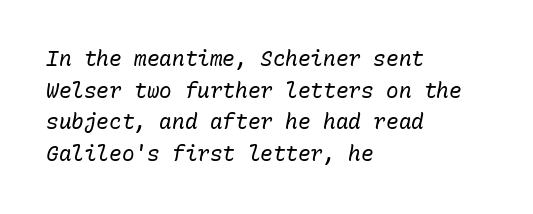
{"italic": "yes", "lean": "right", "slant_degrees": 10, "bold": "no", "underline": "no", "align": "left", "line_spacing": "normal", "line_spacing_ratio": 1.51, "letter_spacing": "normal", "letter_spacing_em": 0.0, "glyph_px": 21}
